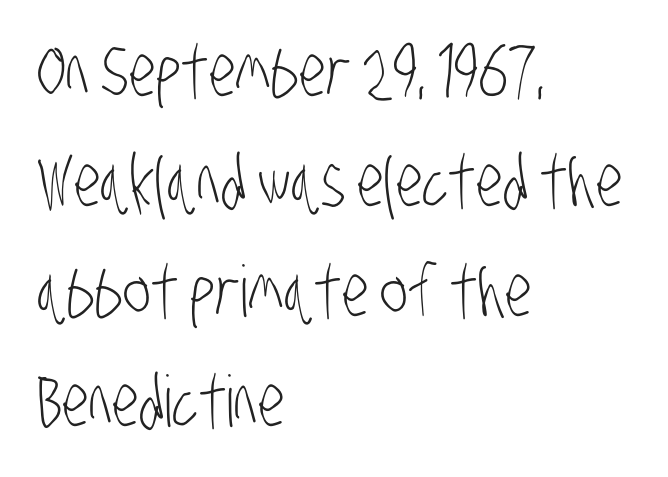
The image shows 71 px light, condensed sans-serif type; set left-aligned, normal line spacing (1.55x), normal letter spacing, not underlined; low stroke contrast and a large x-height.
